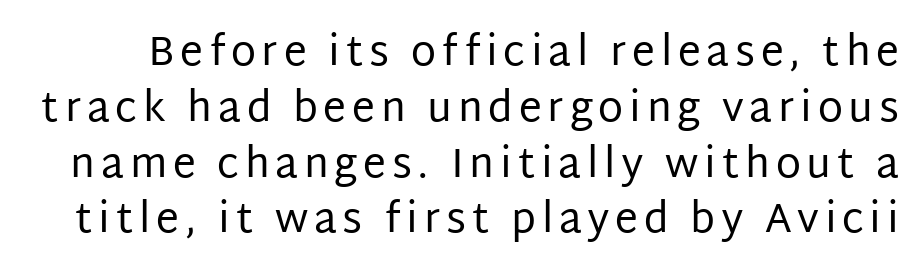
The image shows 41 px regular-weight sans-serif type, upright; set normal line spacing (1.36x), not underlined; low stroke contrast and a large x-height.
